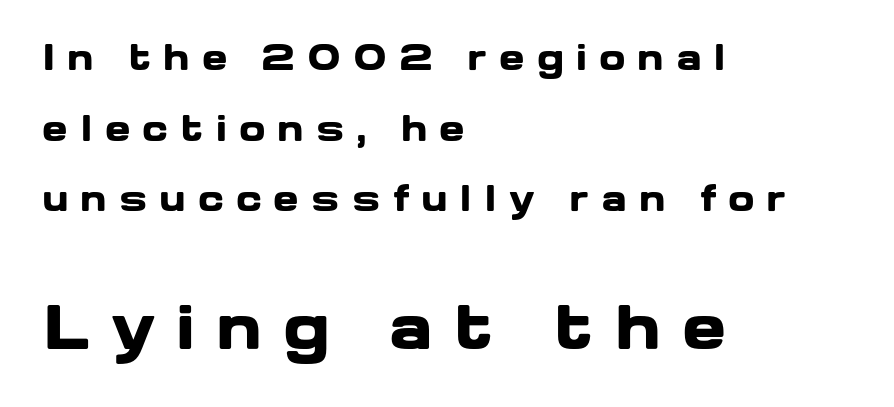
The image shows 59 px heavy, wide sans-serif type, upright; set left-aligned, loose line spacing (2.08x), unusually wide letter spacing (+0.35 em), not underlined; the second (bottom) block is 1.74x larger; low stroke contrast and a medium x-height.
